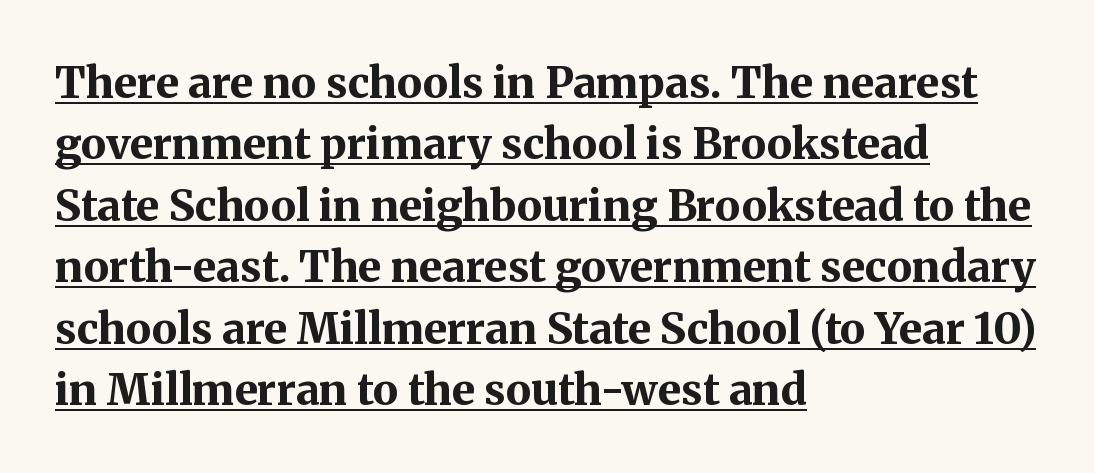
The letters carry serifs — small finishing strokes at the ends of their stems. Each word holds together tightly as a unit, with standard inter-letter gaps. Think of a printed novel: that variable character pitch is what you see here. Quick note: underline on.
